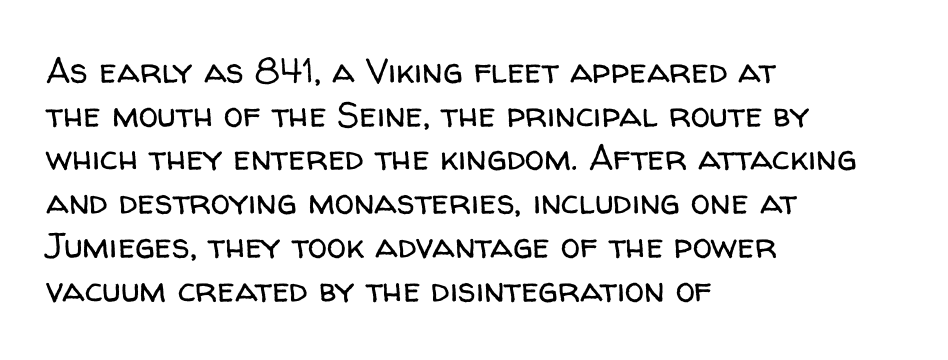
Caption: face not bold, strokes unweighted. This sample has the flowing, uneven cadence of proportional lettering. Serifs: no, the terminals of the letterforms are clean. Nobody drew a line under any word here.
